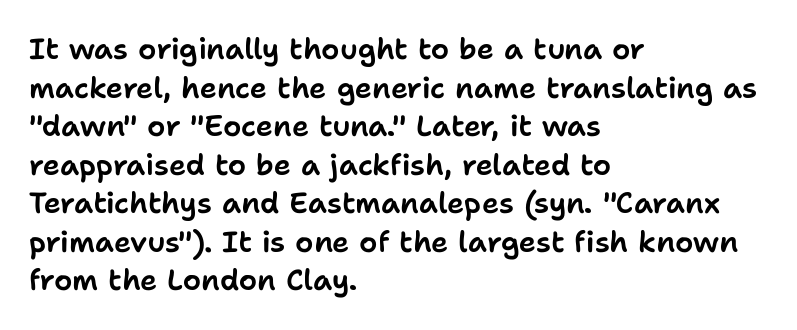
{"serif": "no", "italic": "no", "width": "normal", "stroke_contrast": "low", "x_height": "medium", "monospaced": "no", "underline": "no", "align": "left", "line_spacing": "normal", "line_spacing_ratio": 1.33, "letter_spacing": "normal", "letter_spacing_em": 0.0, "glyph_px": 29}
